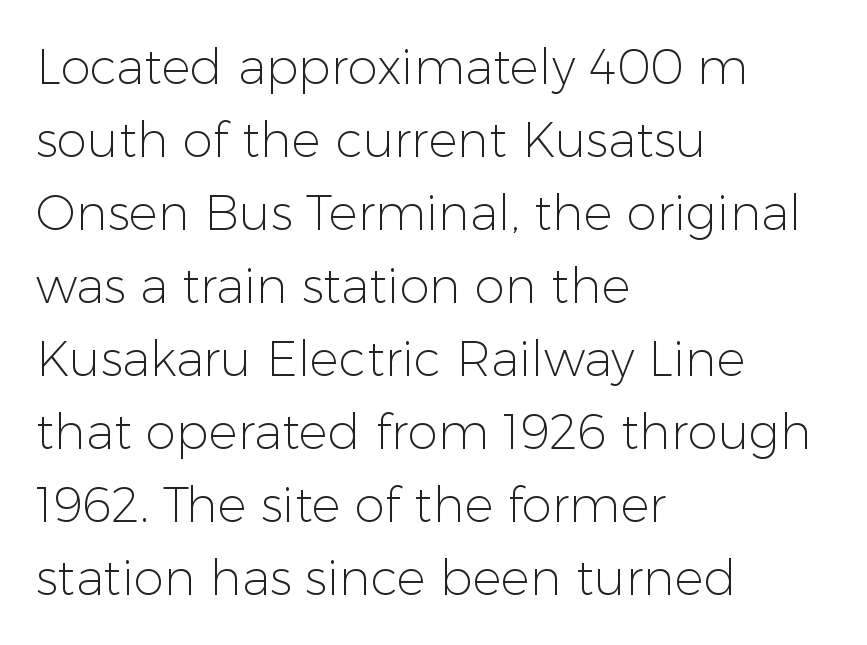
{"serif": "no", "italic": "no", "bold": "no", "weight": "light", "width": "normal", "stroke_contrast": "low", "x_height": "medium", "monospaced": "no", "underline": "no", "align": "left", "line_spacing": "normal", "line_spacing_ratio": 1.49, "letter_spacing": "normal", "letter_spacing_em": 0.0, "glyph_px": 49}
